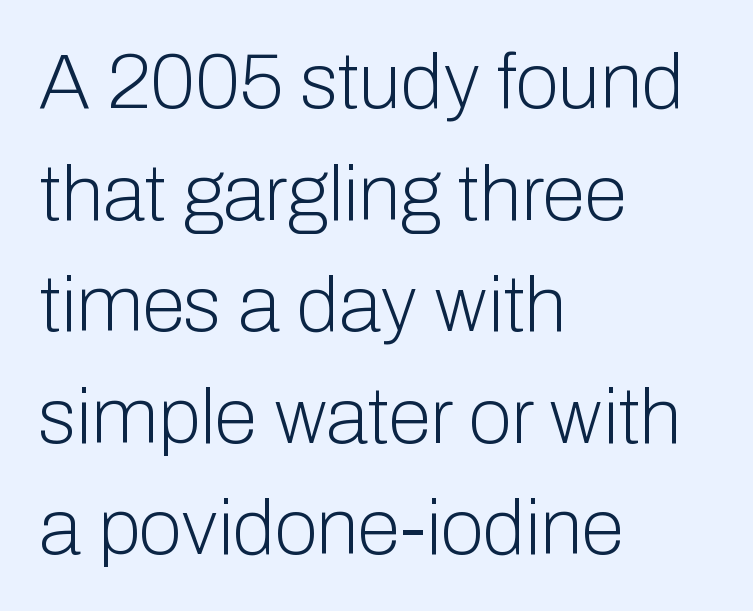
The strokes carry an ordinary text weight at most. Vertical spacing — default. No extra tracking has been applied to these lines. Proportional: the letters do not fall into vertical columns. The space directly below the letters is spotless.
